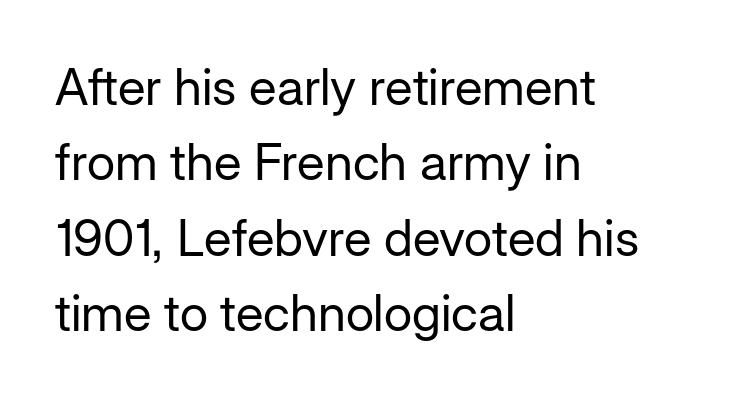
The image shows 51 px regular-weight sans-serif type, upright; set left-aligned, normal line spacing (1.48x), normal letter spacing, not underlined; low stroke contrast and a medium x-height.
